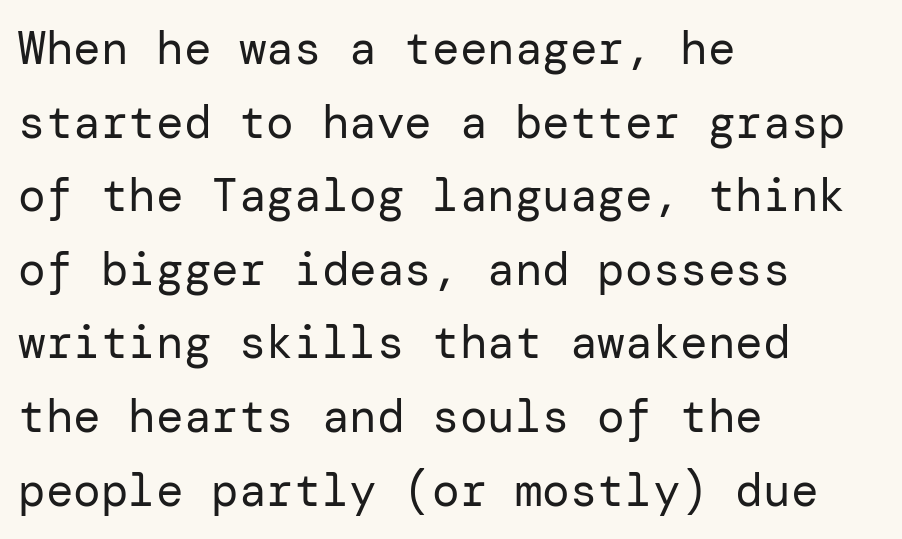
{"serif": "no", "italic": "no", "bold": "no", "weight": "regular", "width": "normal", "stroke_contrast": "low", "x_height": "medium", "underline": "no", "align": "left", "line_spacing": "normal", "line_spacing_ratio": 1.6, "letter_spacing": "normal", "letter_spacing_em": 0.0, "glyph_px": 46}
